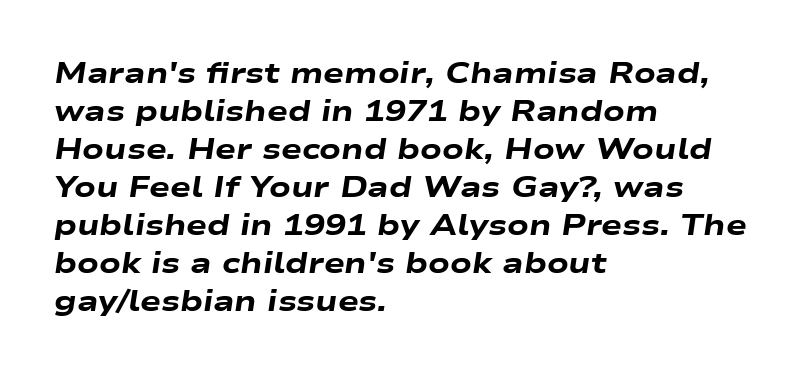
Q: Is the text bold? A: Yes.
Q: Is the text italic (slanted)? A: Yes, it leans right by about 9 degrees.
Q: Is the text underlined? A: No.
Q: How is the paragraph aligned? A: Left-aligned.
Q: Is the spacing between letters normal or unusually wide? A: Normal.
Q: Is the spacing between lines tight, normal or loose? A: Normal.
Q: Width (condensed, normal, or wide)? A: Wide.
Q: Stroke contrast? A: Low.
Q: x-height? A: Medium.
Q: Monospaced? A: No.
